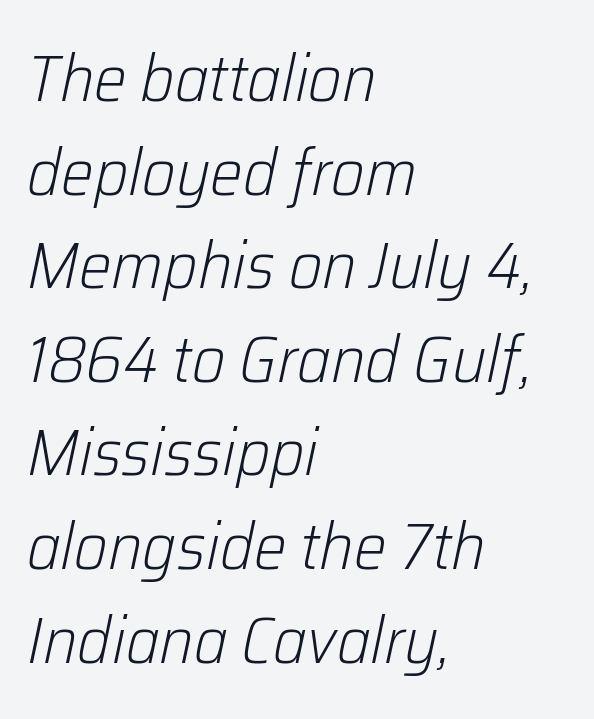
Q: Is the text bold? A: No.
Q: Is the text italic (slanted)? A: Yes, it leans right by about 12 degrees.
Q: Is the text underlined? A: No.
Q: How is the paragraph aligned? A: Left-aligned.
Q: Is the spacing between letters normal or unusually wide? A: Normal.
Q: Is the spacing between lines tight, normal or loose? A: Normal.
Q: Width (condensed, normal, or wide)? A: Normal.
Q: Stroke contrast? A: Low.
Q: x-height? A: Medium.
Q: Monospaced? A: No.
